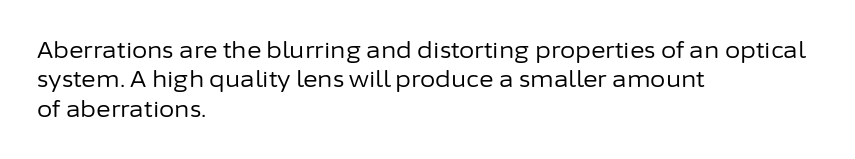
{"italic": "no", "bold": "no", "underline": "no", "align": "left", "line_spacing": "normal", "line_spacing_ratio": 1.33, "letter_spacing": "normal", "letter_spacing_em": 0.0, "glyph_px": 22}
